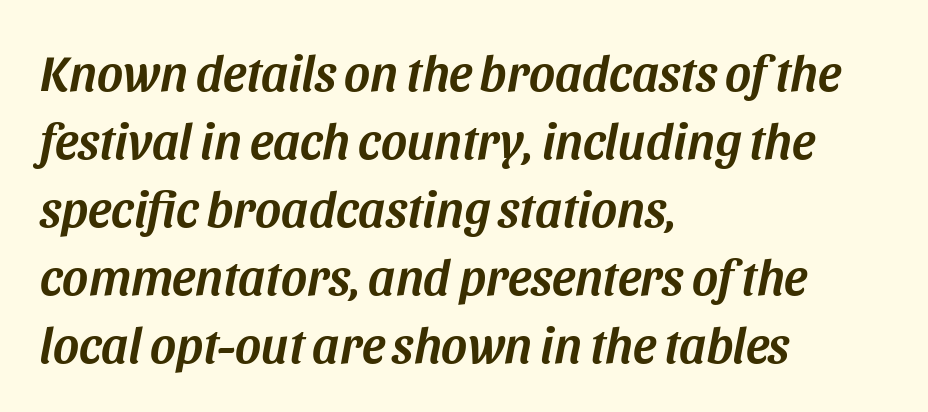
The image shows 50 px text type, italic (leaning right); set left-aligned, normal line spacing (1.36x), normal letter spacing, not underlined; medium stroke contrast and a large x-height.
